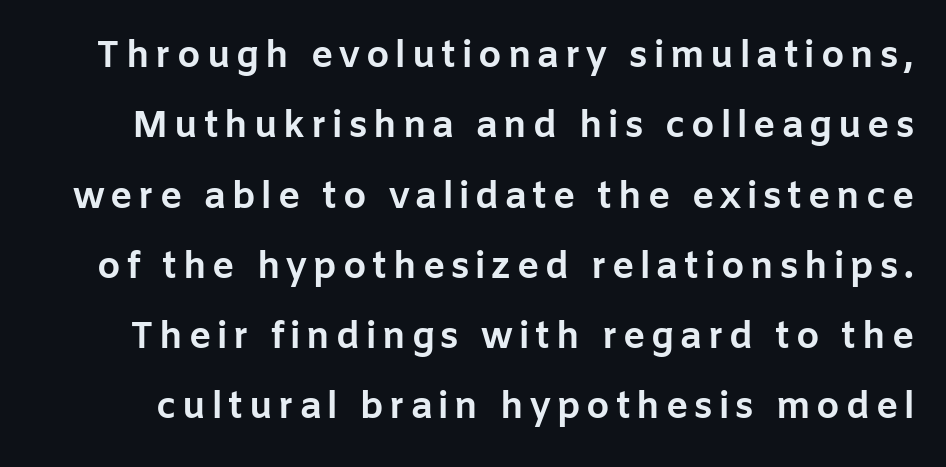
The image shows 37 px bold sans-serif type, upright; set loose line spacing (1.9x), not underlined; low stroke contrast and a medium x-height.
